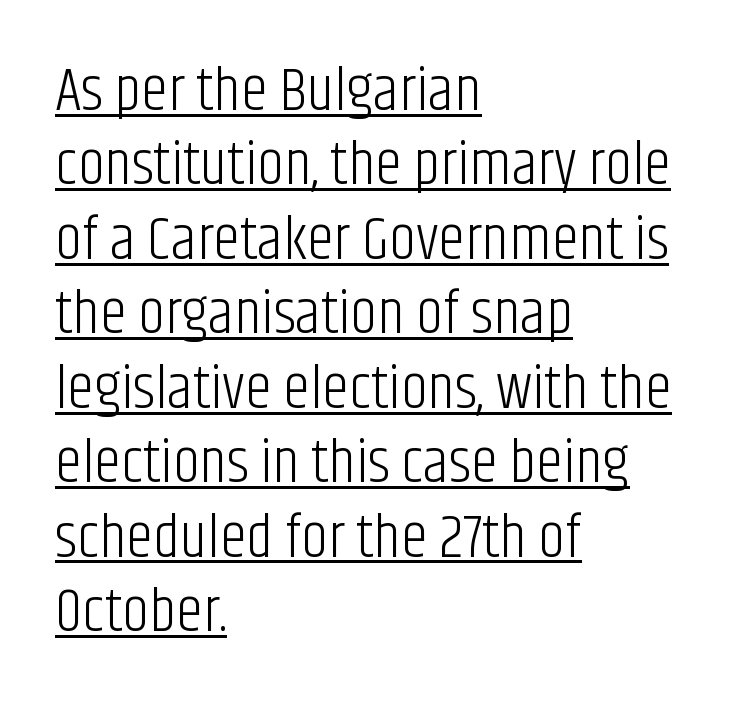
Quick note: not italic, upright. Every row of glyphs begins at an identical x-position on the left. Here the designer chose a conventional face with non-uniform glyph widths. The type family on display is of the sans-serif kind.
